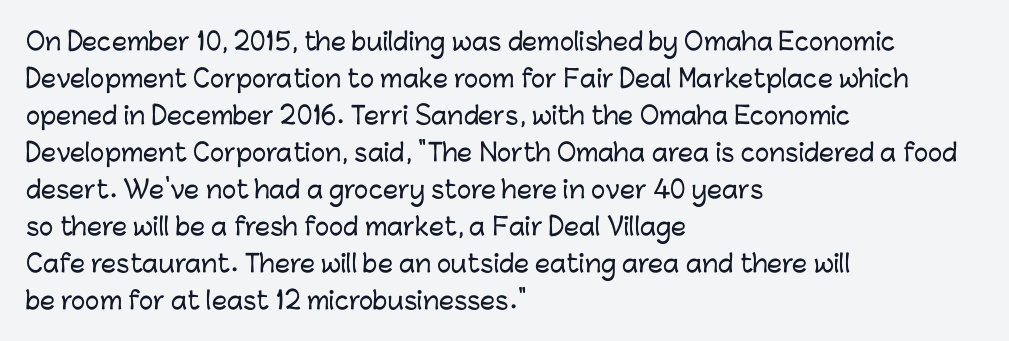
The image shows 24 px text type, upright; set left-aligned, normal line spacing (1.54x), normal letter spacing, not underlined.
